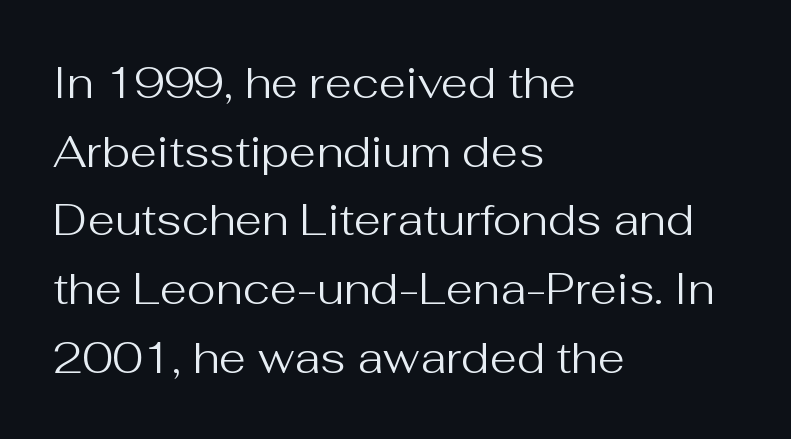
Horizontal bands of white between lines are of average thickness. Compared with a typical body face, this is equally light or lighter still. These lines were composed using upright roman letters. Nobody touched the tracking dial on this one. Compared with a centered layout, this one pins lines to the left instead. Spacing verdict: proportional, widths tailored to each character.
